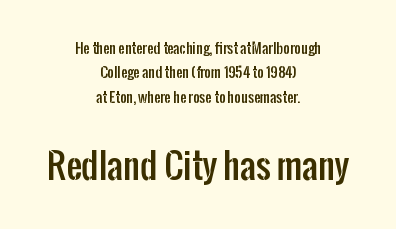
{"serif": "no", "italic": "no", "width": "condensed", "stroke_contrast": "low", "x_height": "medium", "monospaced": "no", "underline": "no", "align": "center", "line_spacing_ratio": 1.75, "letter_spacing": "normal", "letter_spacing_em": 0.0, "larger_block": "second", "size_ratio": 2.5, "glyph_px": 35}
